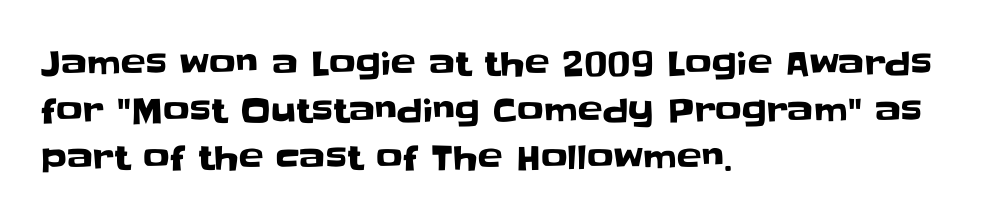
The image shows 33 px sans-serif type, upright; set left-aligned, normal line spacing (1.43x), normal letter spacing, not underlined; low stroke contrast and a large x-height.
